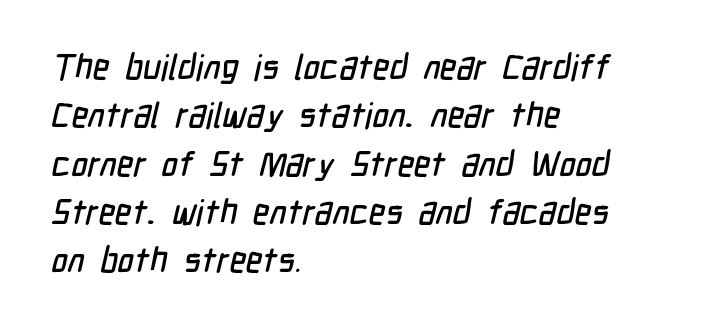
{"serif": "no", "width": "condensed", "stroke_contrast": "low", "x_height": "medium", "monospaced": "no", "underline": "no", "align": "left", "line_spacing": "normal", "line_spacing_ratio": 1.38, "letter_spacing": "normal", "letter_spacing_em": 0.0, "glyph_px": 35}
